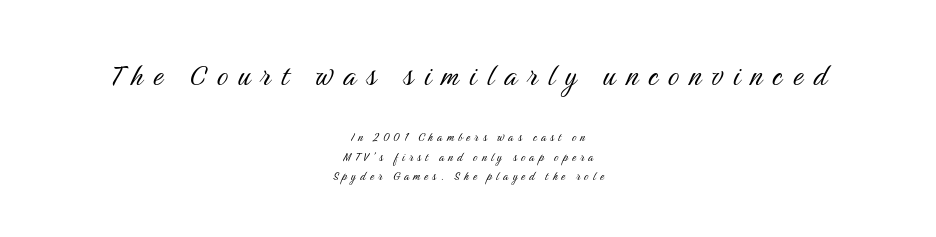
Layout note: lines centered. Display-style spreading of the glyphs; the letterfit is very open. Proportional: the letters do not fall into vertical columns. This layout puts the oversized block above and the modest block below.
